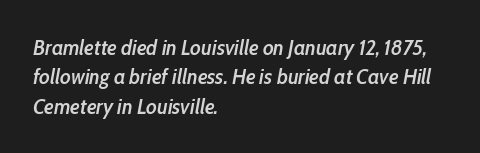
The image shows 22 px text type, italic (leaning right); set left-aligned, normal line spacing (1.33x), normal letter spacing, not underlined.
